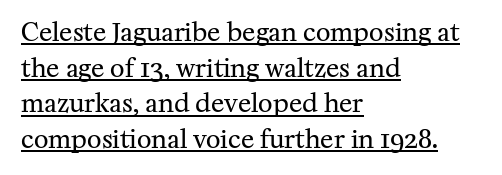
{"italic": "no", "bold": "no", "underline": "yes", "align": "left", "line_spacing": "normal", "line_spacing_ratio": 1.43, "letter_spacing": "normal", "letter_spacing_em": 0.0, "glyph_px": 25}
